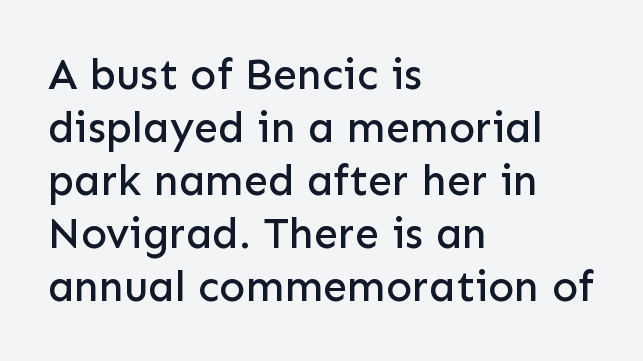
Does the copy run flush right? No — it runs flush left. Does the type have serifs? No, each stem ends abruptly. The lettering holds an erect, upright posture throughout. Underlining? Definitely not there. Look at the tracking — it's just the regular setting, nothing added. You could not count columns in this text — the font is proportionally spaced.
